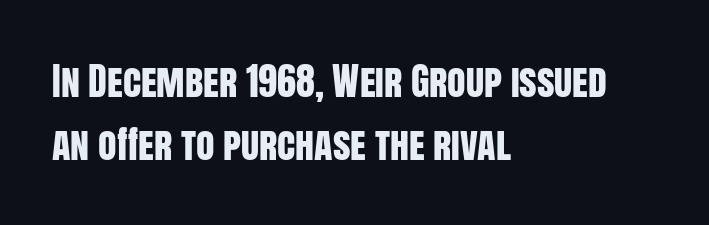
Decoration check: the copy has no underline. Posture: straight, roman, zero tilt. The lines are quadded left. Inter-character spacing is left at the font's built-in metrics. Character widths vary here, with narrow letters taking less room than wide ones.
